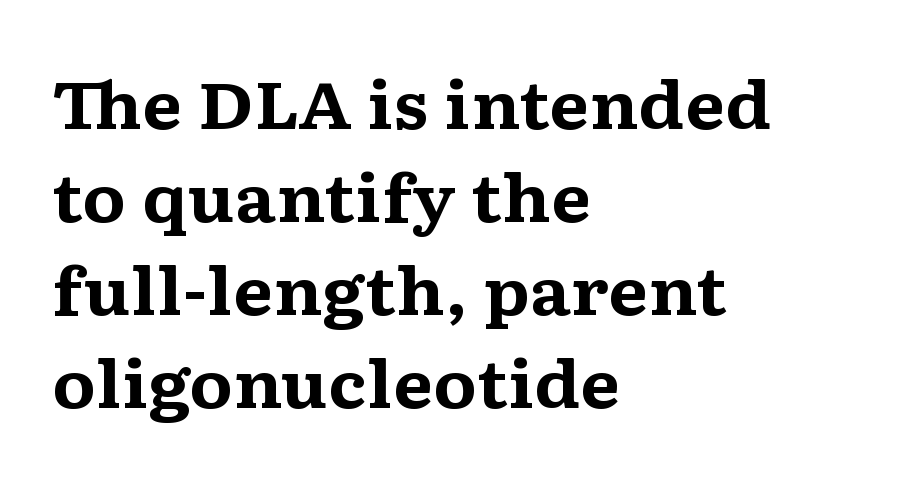
{"serif": "yes", "italic": "no", "bold": "yes", "weight": "bold", "width": "wide", "stroke_contrast": "medium", "x_height": "medium", "monospaced": "no", "underline": "no", "align": "left", "line_spacing": "normal", "line_spacing_ratio": 1.43, "letter_spacing": "normal", "letter_spacing_em": 0.0, "glyph_px": 65}
